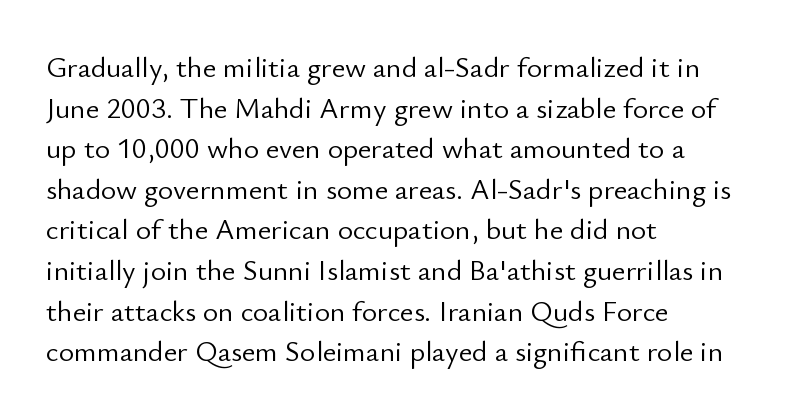
The image shows 29 px light sans-serif type, upright; set left-aligned, normal line spacing (1.4x), normal letter spacing, not underlined; low stroke contrast and a small x-height.
